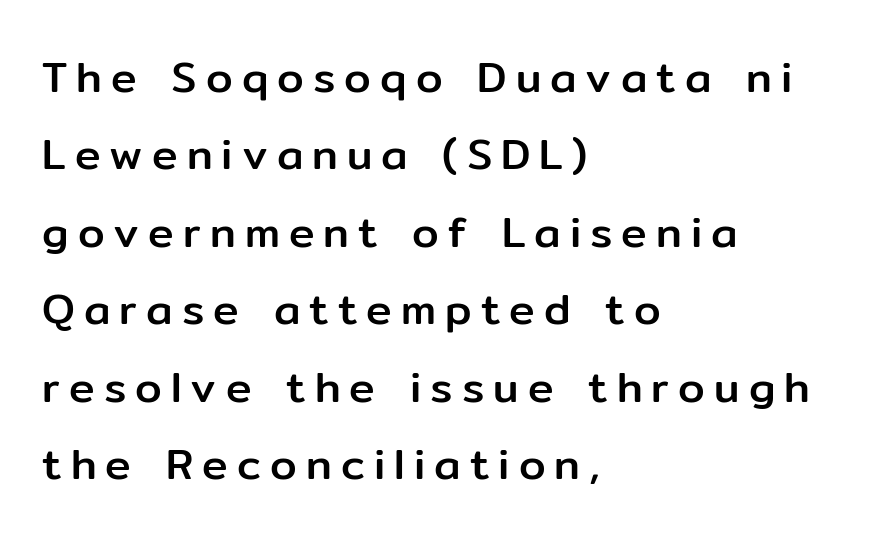
The image shows 43 px sans-serif type, upright; set left-aligned, line spacing 1.8x, unusually wide letter spacing (+0.21 em), not underlined; low stroke contrast and a medium x-height.
